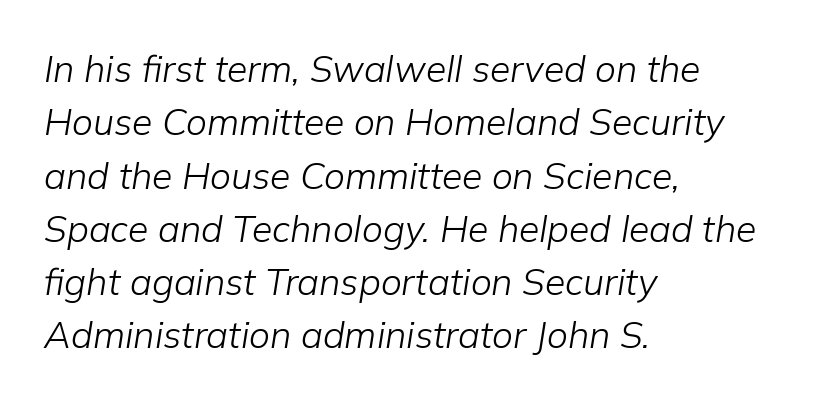
{"italic": "yes", "lean": "right", "slant_degrees": 9, "bold": "no", "weight": "light", "width": "normal", "stroke_contrast": "low", "x_height": "medium", "monospaced": "no", "underline": "no", "align": "left", "line_spacing": "normal", "line_spacing_ratio": 1.44, "letter_spacing": "normal", "letter_spacing_em": 0.0, "glyph_px": 37}
